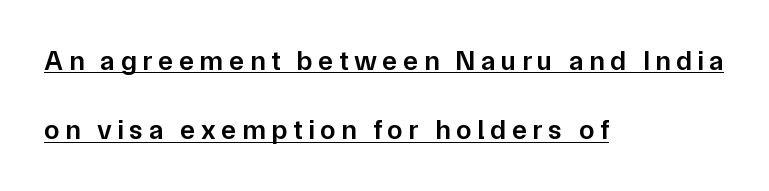
The passage is arranged the way most books set body copy — flush left. The line texture is sparse and dotted thanks to wide tracking. The letters are semibold — heavier than regular but short of a full bold. These lines are composed in type without serifs. A baseline rule has been typeset under these characters.
